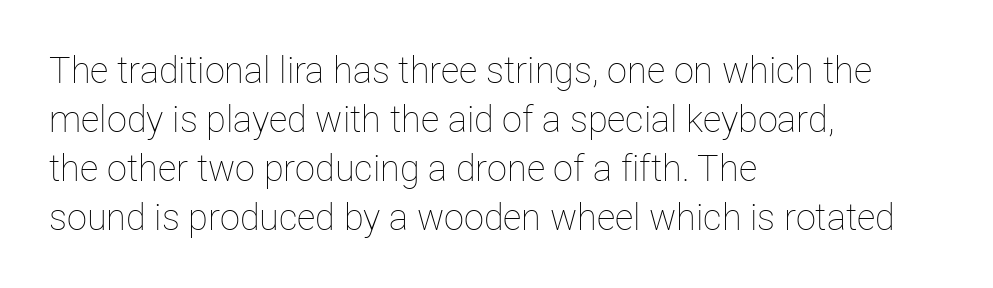
The image shows 36 px thin type, upright; set left-aligned, normal line spacing (1.36x), normal letter spacing, not underlined; low stroke contrast and a medium x-height.
